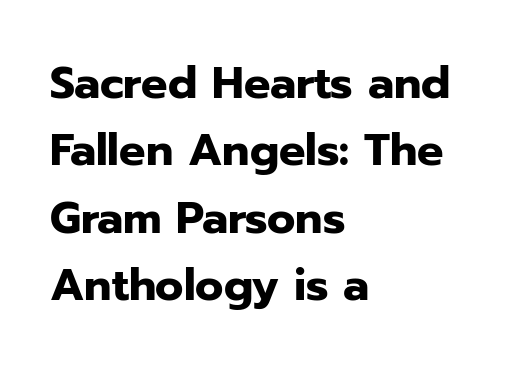
{"serif": "no", "italic": "no", "bold": "yes", "weight": "heavy", "width": "normal", "stroke_contrast": "low", "x_height": "medium", "monospaced": "no", "underline": "no", "align": "left", "line_spacing": "normal", "line_spacing_ratio": 1.53, "letter_spacing": "normal", "letter_spacing_em": 0.0, "glyph_px": 44}
